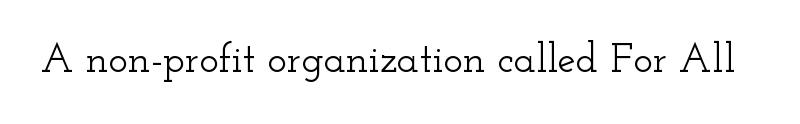
{"serif": "yes", "italic": "no", "width": "wide", "stroke_contrast": "low", "x_height": "small", "monospaced": "no", "underline": "no", "letter_spacing": "normal", "letter_spacing_em": 0.0, "glyph_px": 41}
